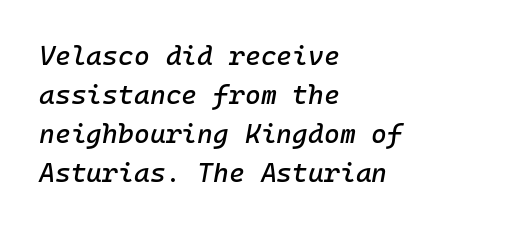
Q: Is the text italic (slanted)? A: Yes, it leans right by about 10 degrees.
Q: Is the text underlined? A: No.
Q: How is the paragraph aligned? A: Left-aligned.
Q: Is the spacing between letters normal or unusually wide? A: Normal.
Q: Is the spacing between lines tight, normal or loose? A: Normal.
